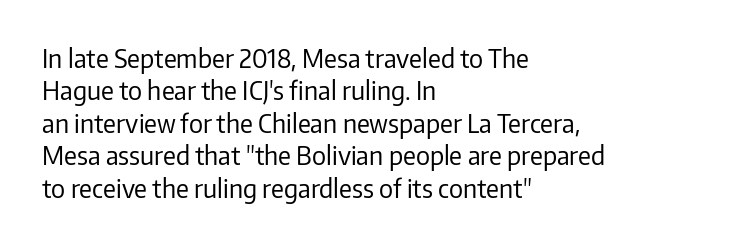
{"italic": "no", "bold": "no", "underline": "no", "align": "left", "line_spacing": "normal", "line_spacing_ratio": 1.3, "letter_spacing": "normal", "letter_spacing_em": 0.0, "glyph_px": 25}
